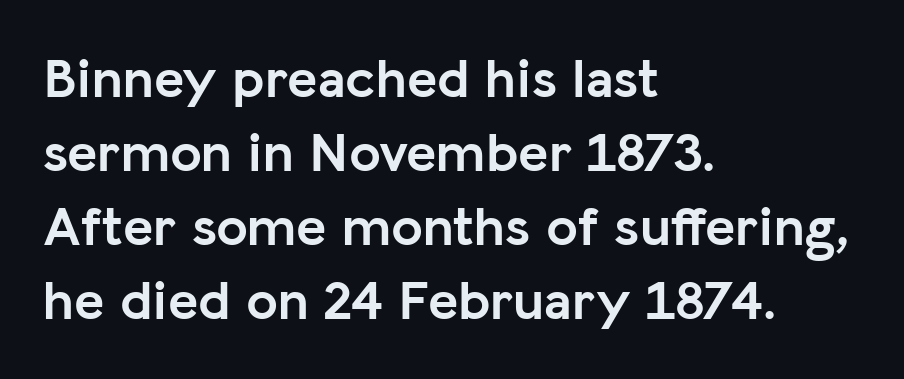
The image shows 57 px semibold sans-serif type, upright; set left-aligned, normal line spacing (1.3x), normal letter spacing, not underlined; low stroke contrast and a medium x-height.
